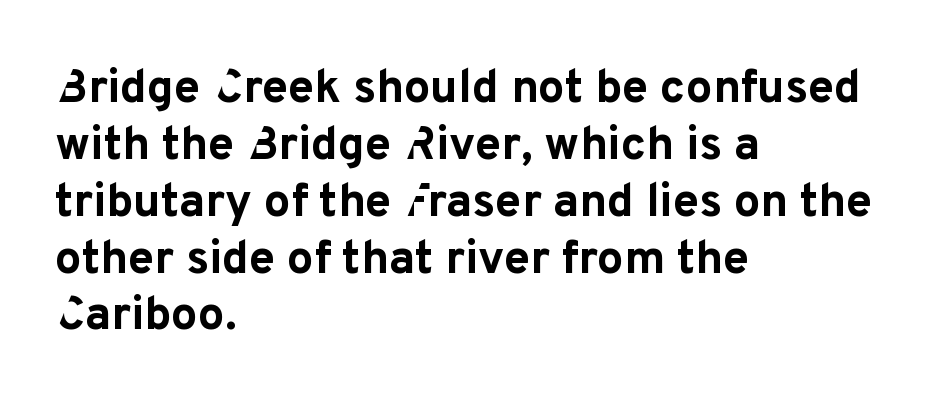
Q: Is the text bold? A: Yes.
Q: Is the text italic (slanted)? A: No, it is upright.
Q: Is the typeface a serif or a sans-serif typeface? A: Sans-serif.
Q: Is the text underlined? A: No.
Q: How is the paragraph aligned? A: Left-aligned.
Q: Is the spacing between letters normal or unusually wide? A: Normal.
Q: Width (condensed, normal, or wide)? A: Normal.
Q: Stroke contrast? A: Low.
Q: x-height? A: Medium.
Q: Monospaced? A: No.
